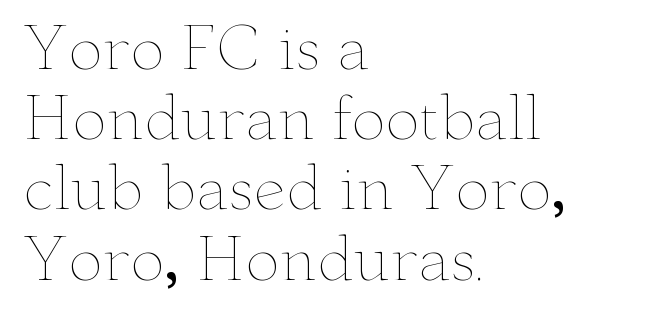
Honestly, there is no underline to notice here at all. Short and long lines alike share a common starting point at left. The face used here is rendered with its standard letterfit. The axis of the letterforms is exactly vertical. Each letter keeps its own natural width here, so spacing adapts to shape.
